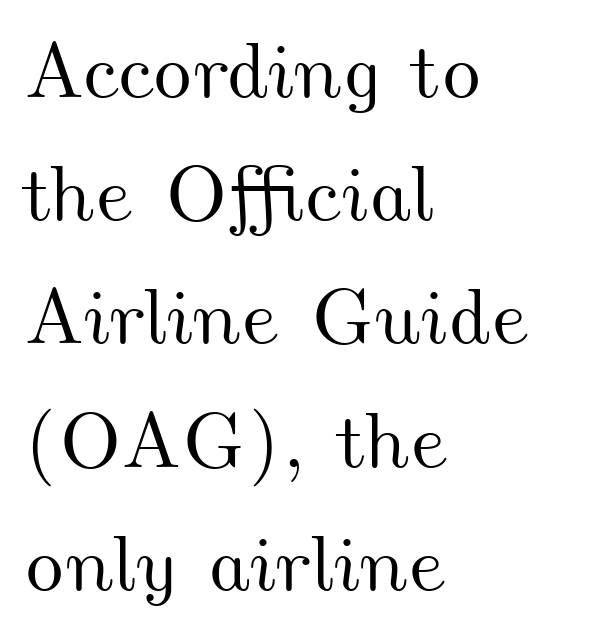
Leading: standard. Think of a printed novel: that variable character pitch is what you see here. Where is the straight margin? On the left. Does extra space separate the letters? No, they use regular spacing. Quick note: underline off.
